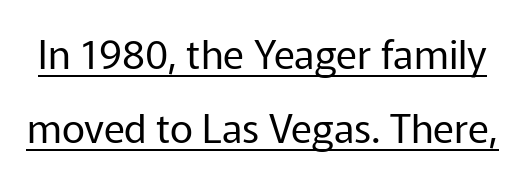
This sample uses a sans-serif face. Think of a printed novel: that variable character pitch is what you see here. Check the space under the baseline: a stroke is drawn there. Characters remain perfectly vertical along every line. The horizontal fit of the characters is conventional and even.
